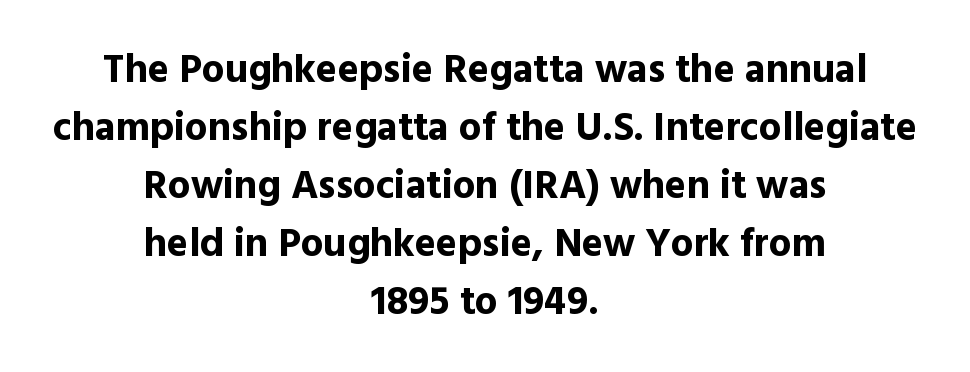
Both edges are ragged and mirror each other, which tells us the setting is centered. Every stem runs plumb, perpendicular to the baseline. What's the leading like? Ordinary, nothing unusual. Is the letter spacing exaggerated? No — it looks like the ordinary default.
